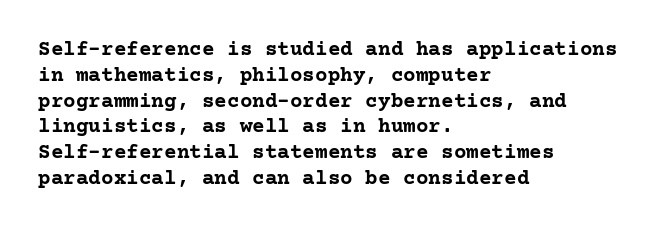
The image shows 21 px bold type, upright; set left-aligned, line spacing 1.23x, normal letter spacing, not underlined.
